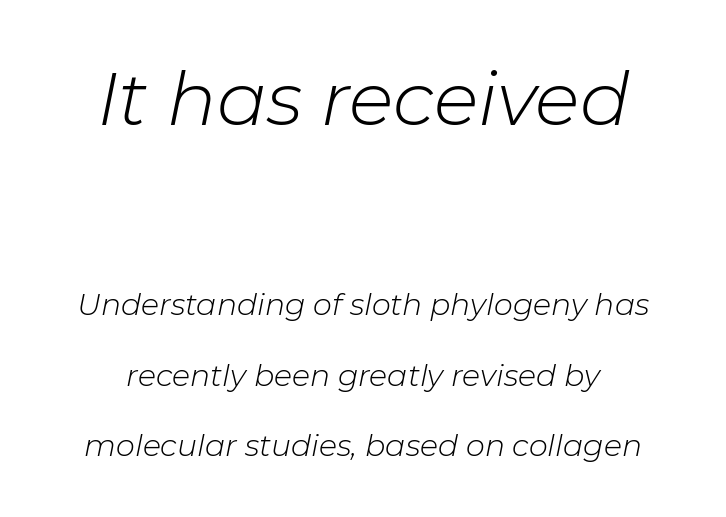
Reading top to bottom, the characters get smaller at the block break. Underline: absent. Varying glyph widths throughout — classic text-font behaviour. Italic? Definitely — the glyphs are oblique. Heft: none added — not bold. In terms of letterspacing, this is plain default setting.
